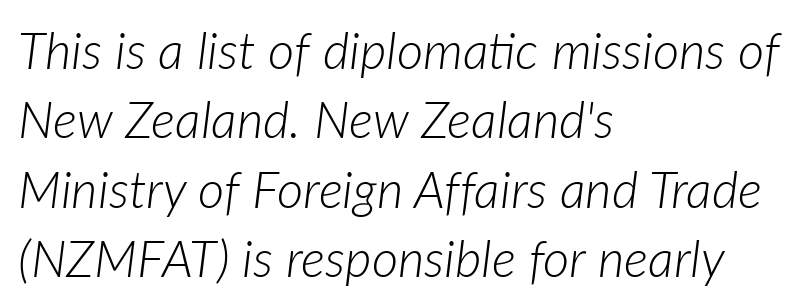
{"italic": "yes", "lean": "right", "slant_degrees": 7, "bold": "no", "weight": "light", "width": "normal", "stroke_contrast": "low", "x_height": "medium", "monospaced": "no", "underline": "no", "align": "left", "line_spacing": "normal", "line_spacing_ratio": 1.36, "letter_spacing": "normal", "letter_spacing_em": 0.0, "glyph_px": 51}
